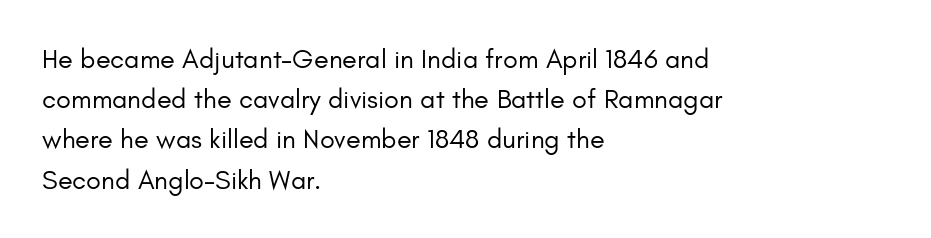
Q: Is the text bold? A: No.
Q: Is the text italic (slanted)? A: No, it is upright.
Q: Is the text underlined? A: No.
Q: How is the paragraph aligned? A: Left-aligned.
Q: Is the spacing between letters normal or unusually wide? A: Normal.
Q: Is the spacing between lines tight, normal or loose? A: Normal.
